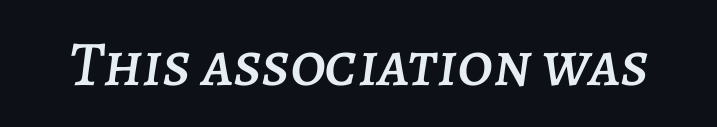
The image shows 64 px text type, italic (leaning right); set normal letter spacing, not underlined; low stroke contrast and a large x-height.
